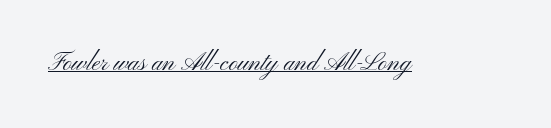
Q: Is the text bold? A: No.
Q: Is the text italic (slanted)? A: Yes.
Q: Is the text underlined? A: Yes.
Q: Is the spacing between letters normal or unusually wide? A: Normal.
